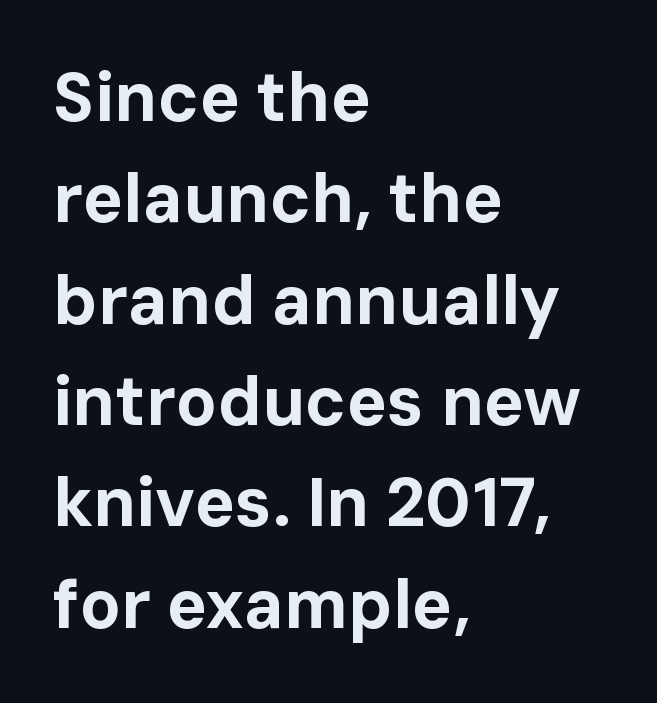
The rows are spaced the way most documents space them. Weight: bold. Letterform terminals end flat and unadorned throughout the passage. Letter spacing: default. The typesetter chose a ragged-right arrangement here.
